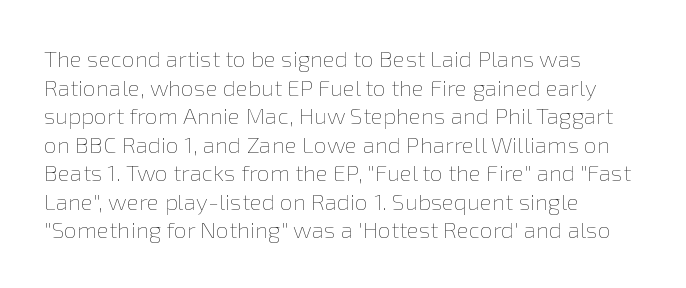
The image shows 23 px text type, upright; set left-aligned, line spacing 1.24x, normal letter spacing, not underlined.
